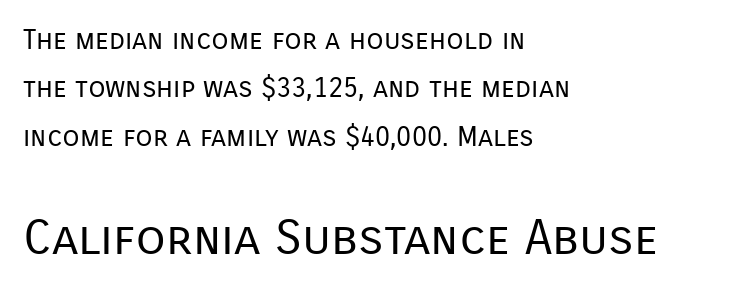
{"serif": "no", "italic": "no", "bold": "no", "weight": "regular", "width": "normal", "stroke_contrast": "low", "x_height": "medium", "monospaced": "no", "underline": "no", "align": "left", "line_spacing_ratio": 1.73, "letter_spacing": "normal", "letter_spacing_em": 0.0, "larger_block": "second", "size_ratio": 1.75, "glyph_px": 49}
